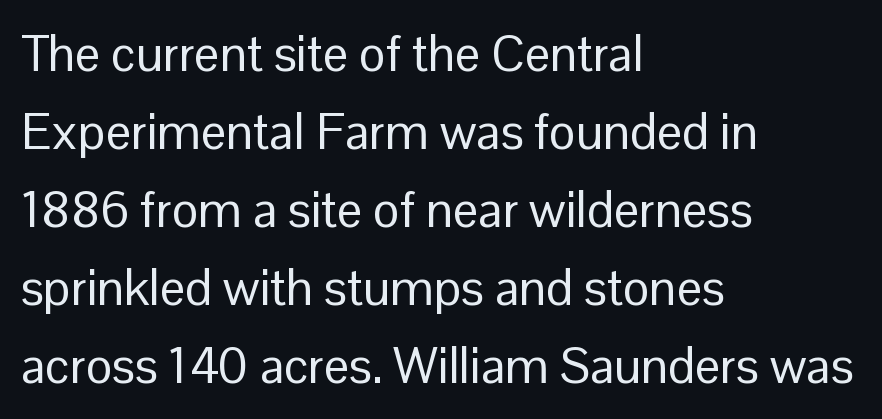
Q: Is the text bold? A: No.
Q: Is the text italic (slanted)? A: No, it is upright.
Q: Is the typeface a serif or a sans-serif typeface? A: Sans-serif.
Q: Is the text underlined? A: No.
Q: How is the paragraph aligned? A: Left-aligned.
Q: Is the spacing between letters normal or unusually wide? A: Normal.
Q: Is the spacing between lines tight, normal or loose? A: Normal.
Q: Width (condensed, normal, or wide)? A: Normal.
Q: Stroke contrast? A: Low.
Q: x-height? A: Medium.
Q: Monospaced? A: No.
